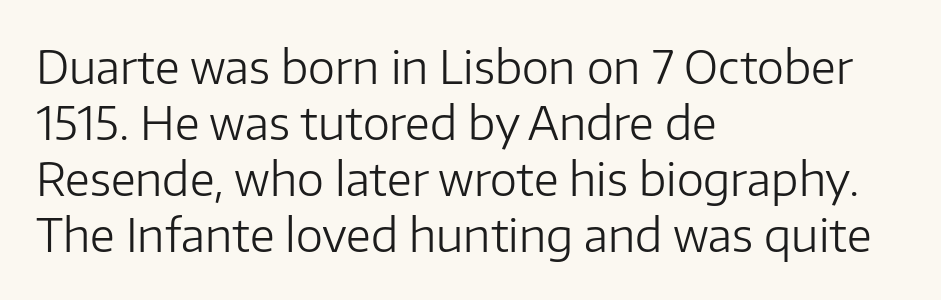
Character widths vary here, with narrow letters taking less room than wide ones. Which margin do the lines hug? The left one — the right edge is uneven. Serifs: no, the terminals of the letterforms are clean. The passage shown has conventional tracking throughout.
